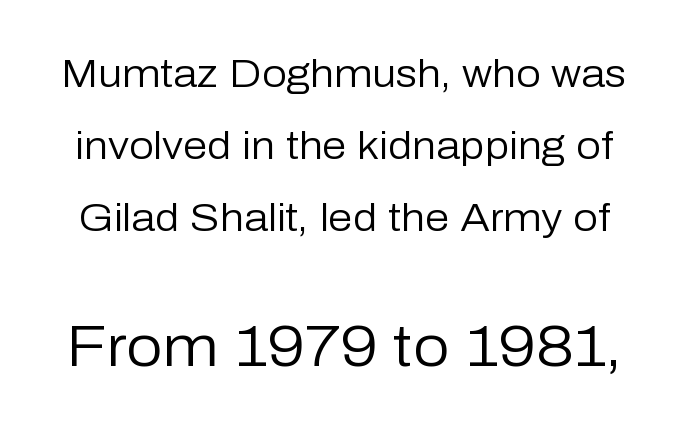
Q: Is the text bold? A: No.
Q: Is the text italic (slanted)? A: No, it is upright.
Q: Is the typeface a serif or a sans-serif typeface? A: Sans-serif.
Q: Is the text underlined? A: No.
Q: Is the spacing between letters normal or unusually wide? A: Normal.
Q: Which block of text is set in a larger size, the first (top) or the second (bottom)? A: The second (bottom) one.
Q: Width (condensed, normal, or wide)? A: Normal.
Q: Stroke contrast? A: Low.
Q: x-height? A: Medium.
Q: Monospaced? A: No.
